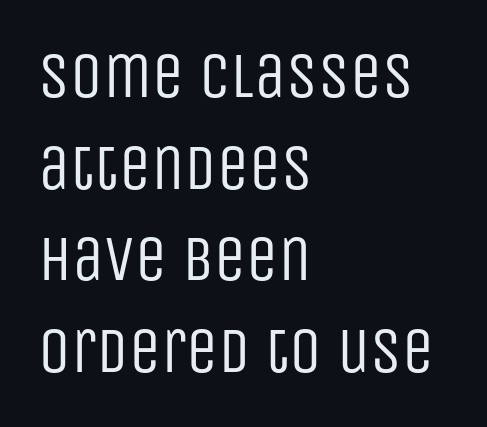
The image shows 64 px regular-weight, condensed sans-serif type, upright; set left-aligned, normal line spacing (1.43x), normal letter spacing, not underlined; low stroke contrast and a large x-height.
